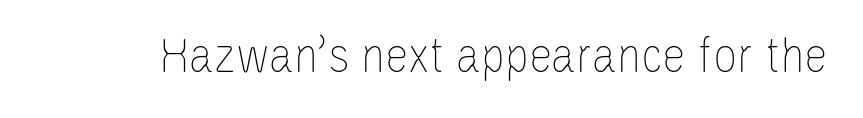
Q: Is the text bold? A: No.
Q: Is the text italic (slanted)? A: No, it is upright.
Q: Is the text underlined? A: No.
Q: Is the spacing between letters normal or unusually wide? A: Normal.
Q: Width (condensed, normal, or wide)? A: Condensed.
Q: Stroke contrast? A: Low.
Q: x-height? A: Large.
Q: Monospaced? A: No.
